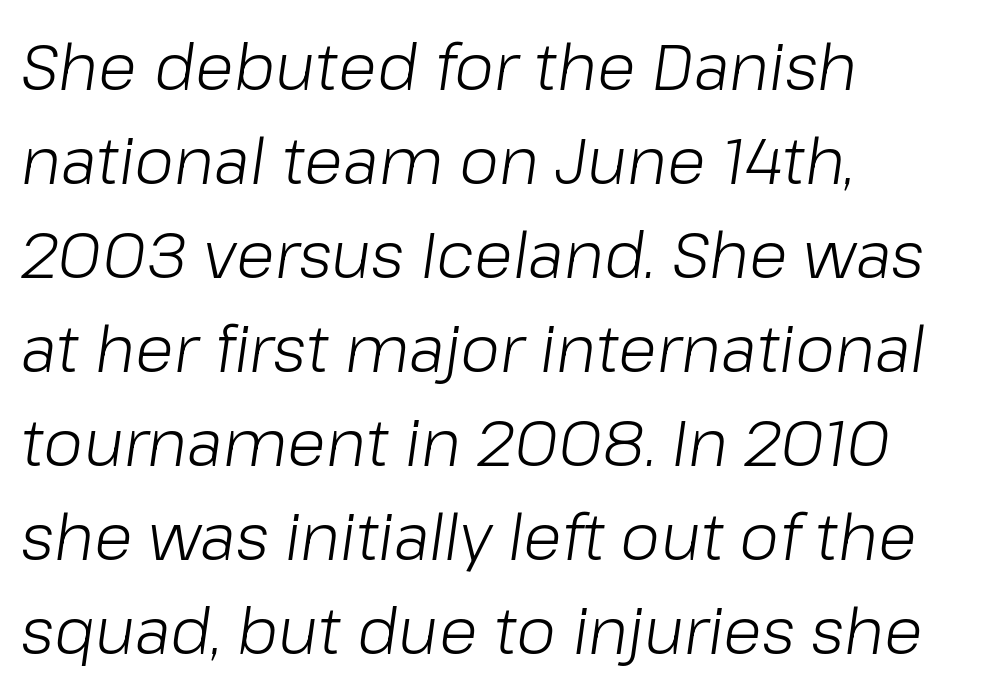
Check under the words: just untouched page. Regarding leading, the lines here are spaced in the standard way. A typesetter would mark this as italic. Proportional: the letters do not fall into vertical columns. No extra tracking has been applied to these lines.
